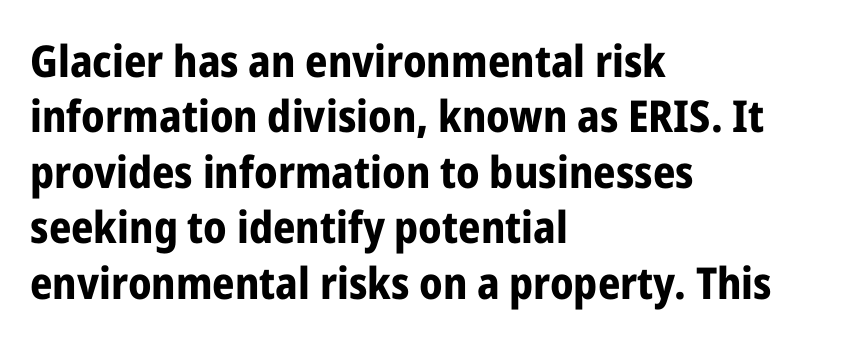
The ragged edge is on the right, which tells us the setting is flush left. Posture: straight, roman, zero tilt. The rendering uses a moderate line-height, typical for paragraphs. Anything drawn beneath the words? Only blank space. Type style note: lacks serifs.
